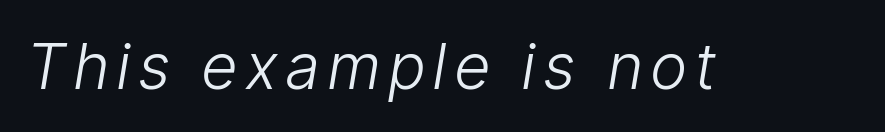
Q: Is the text bold? A: No.
Q: Is the text italic (slanted)? A: Yes, it leans right by about 9 degrees.
Q: Is the text underlined? A: No.
Q: Width (condensed, normal, or wide)? A: Condensed.
Q: Stroke contrast? A: Low.
Q: x-height? A: Medium.
Q: Monospaced? A: No.
